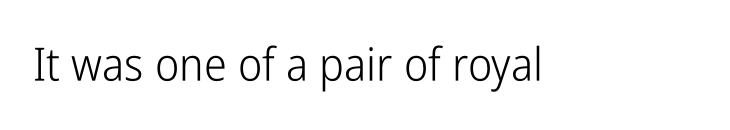
Q: Is the text bold? A: No.
Q: Is the text italic (slanted)? A: No, it is upright.
Q: Is the typeface a serif or a sans-serif typeface? A: Sans-serif.
Q: Is the text underlined? A: No.
Q: Is the spacing between letters normal or unusually wide? A: Normal.
Q: Width (condensed, normal, or wide)? A: Condensed.
Q: Stroke contrast? A: Low.
Q: x-height? A: Medium.
Q: Monospaced? A: No.
